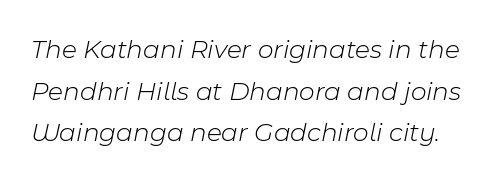
The image shows 27 px text type, italic (leaning right); set normal line spacing (1.54x), normal letter spacing, not underlined.
